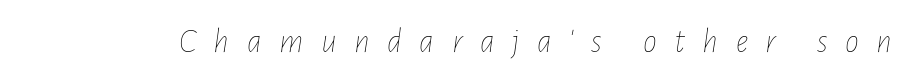
The glyphs are unaccompanied by any horizontal stroke below them. This sample has the flowing, uneven cadence of proportional lettering. There is plenty of visible air inserted between adjacent glyphs. Rendered with sloped, italic letterforms. No letter is thick-stroked: the sample isn't bold.
